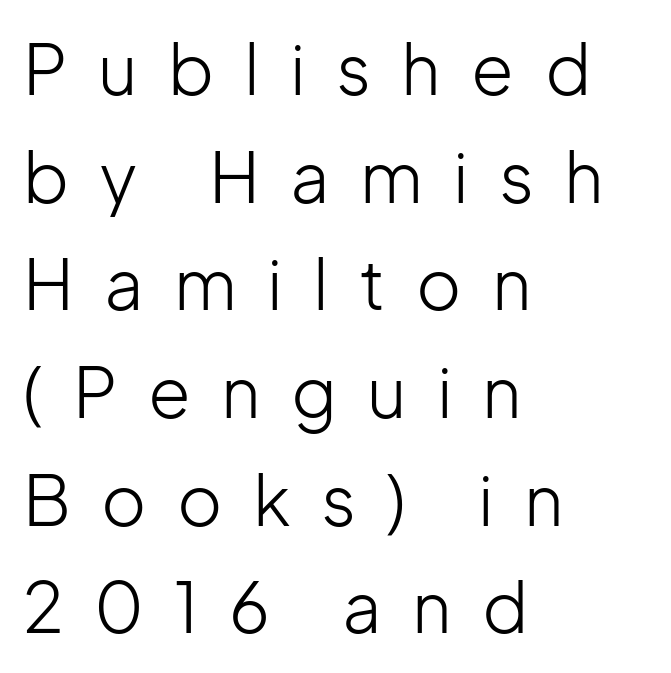
{"serif": "no", "italic": "no", "bold": "no", "weight": "light", "width": "normal", "stroke_contrast": "low", "x_height": "medium", "monospaced": "no", "underline": "no", "align": "left", "line_spacing": "normal", "line_spacing_ratio": 1.56, "letter_spacing": "wide", "letter_spacing_em": 0.44, "glyph_px": 69}
